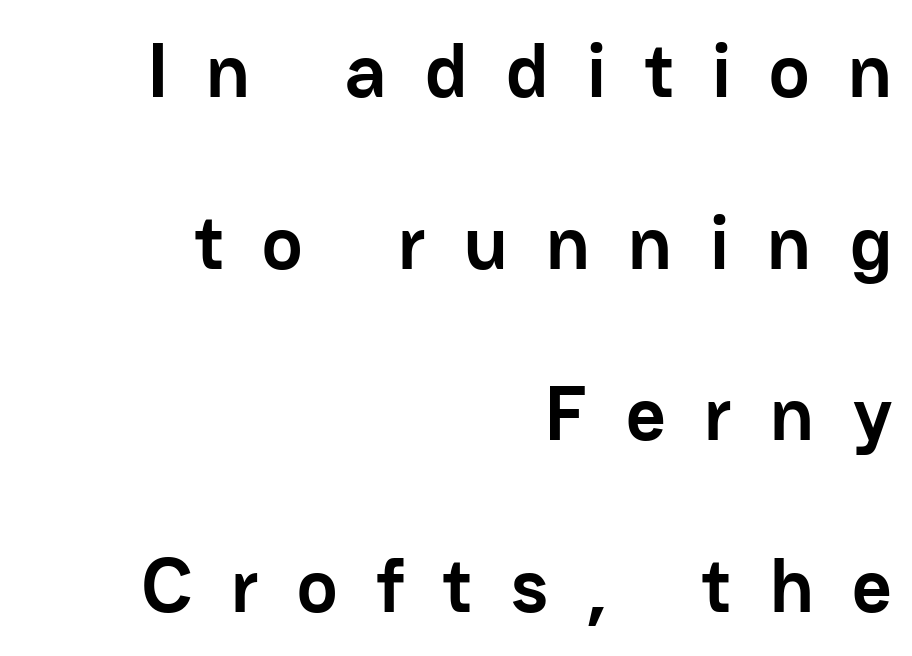
{"serif": "no", "italic": "no", "bold": "yes", "weight": "semibold", "width": "normal", "stroke_contrast": "low", "x_height": "medium", "monospaced": "no", "underline": "no", "align": "right", "line_spacing": "loose", "line_spacing_ratio": 2.23, "letter_spacing": "wide", "letter_spacing_em": 0.5, "glyph_px": 77}
